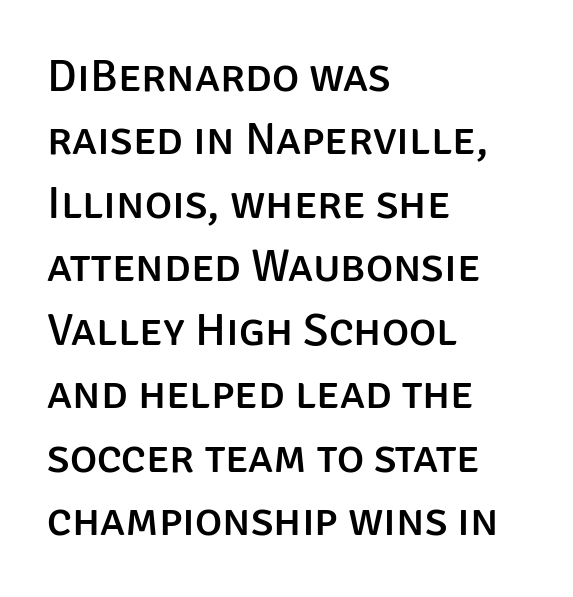
Q: Is the text italic (slanted)? A: No, it is upright.
Q: Is the typeface a serif or a sans-serif typeface? A: Sans-serif.
Q: Is the text underlined? A: No.
Q: How is the paragraph aligned? A: Left-aligned.
Q: Is the spacing between letters normal or unusually wide? A: Normal.
Q: Is the spacing between lines tight, normal or loose? A: Normal.
Q: Width (condensed, normal, or wide)? A: Normal.
Q: Stroke contrast? A: Low.
Q: x-height? A: Large.
Q: Monospaced? A: No.
